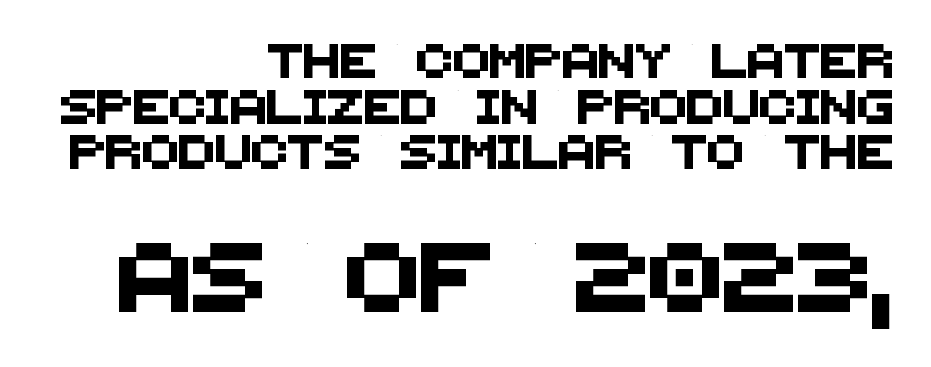
The image shows 69 px sans-serif type; set right-aligned, normal line spacing (1.34x), normal letter spacing, not underlined; the second (bottom) block is 2.03x larger; medium stroke contrast and a large x-height.
